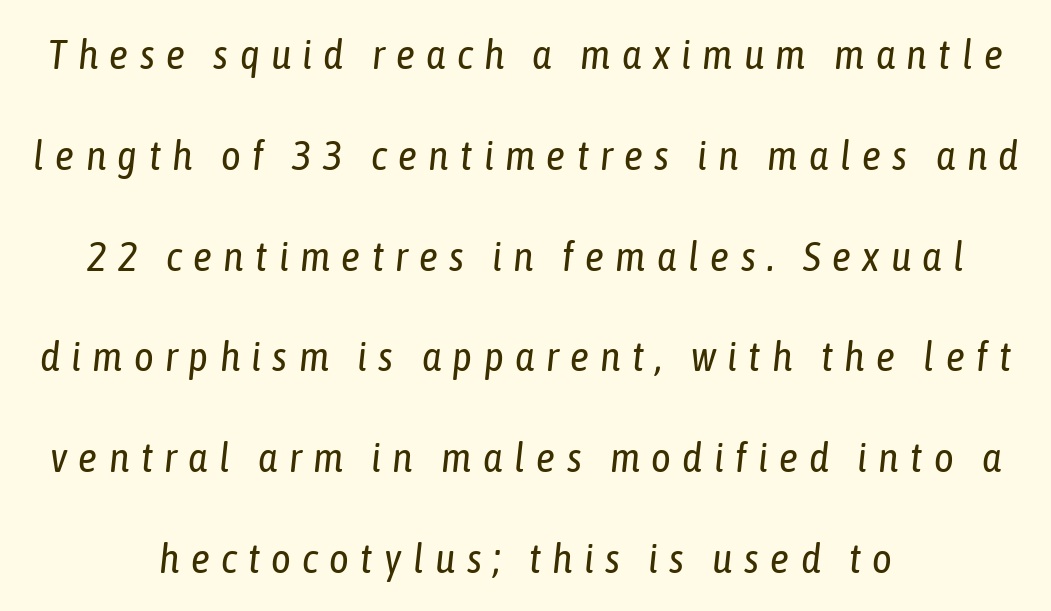
The image shows 42 px regular-weight, condensed type, italic (leaning right); set centered, loose line spacing (2.4x), unusually wide letter spacing (+0.27 em), not underlined; low stroke contrast and a medium x-height.
